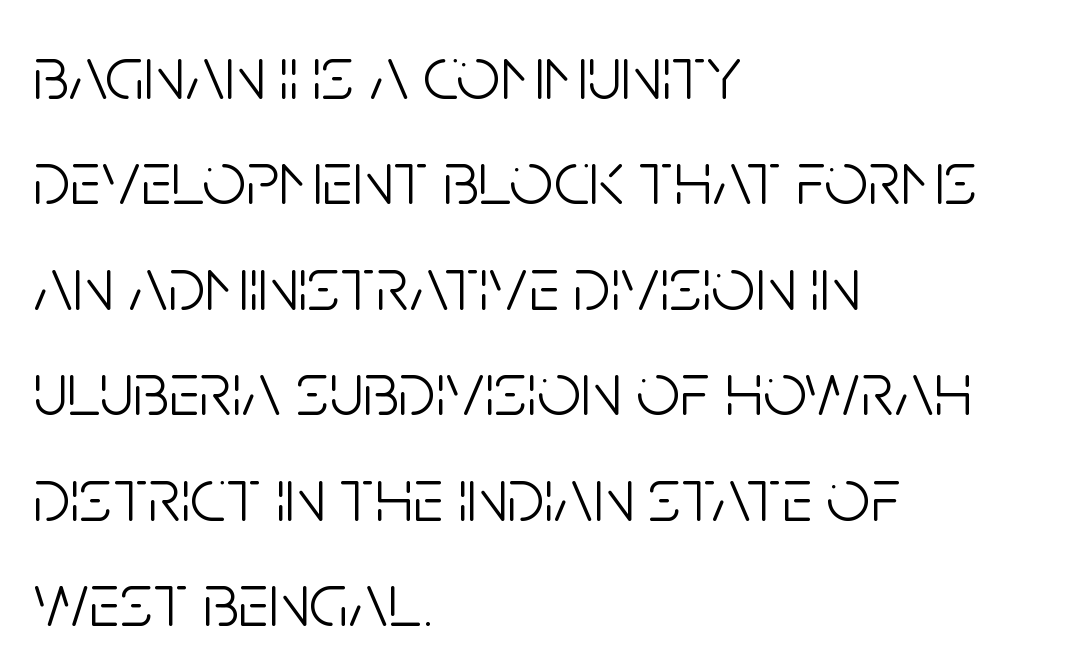
Q: Is the text bold? A: No.
Q: Is the text italic (slanted)? A: No, it is upright.
Q: Is the typeface a serif or a sans-serif typeface? A: Sans-serif.
Q: Is the text underlined? A: No.
Q: How is the paragraph aligned? A: Left-aligned.
Q: Is the spacing between letters normal or unusually wide? A: Normal.
Q: Is the spacing between lines tight, normal or loose? A: Normal.
Q: Width (condensed, normal, or wide)? A: Condensed.
Q: Stroke contrast? A: Low.
Q: x-height? A: Large.
Q: Monospaced? A: No.
